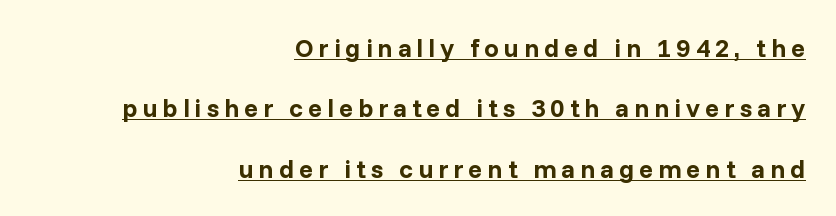
The face used here has the dense, thick strokes of a bold. Notice how a bar underscores the lettering throughout. Do the letters lean? They stand straight. The lines are spread far apart with generous leading. The rag falls on the left side of this text block.
